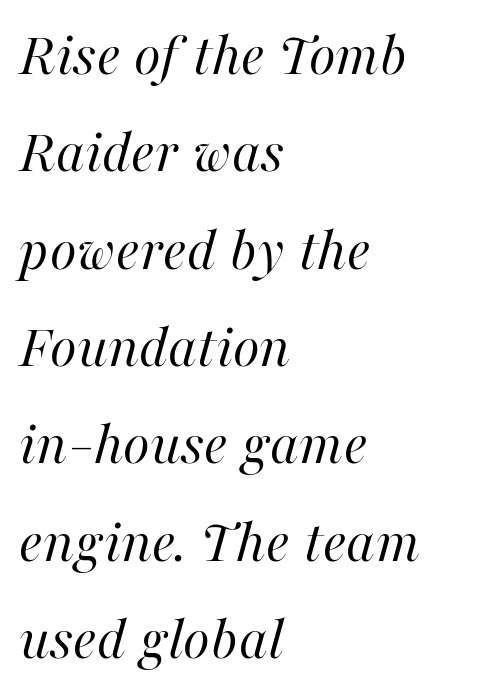
{"italic": "yes", "lean": "right", "slant_degrees": 16, "bold": "no", "weight": "regular", "width": "normal", "stroke_contrast": "high", "x_height": "medium", "monospaced": "no", "underline": "no", "align": "left", "line_spacing": "normal", "line_spacing_ratio": 1.57, "letter_spacing": "normal", "letter_spacing_em": 0.0, "glyph_px": 62}
